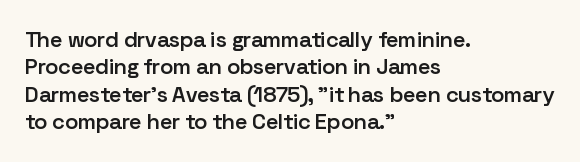
The image shows 22 px text type, upright; set left-aligned, normal line spacing (1.25x), normal letter spacing, not underlined.
